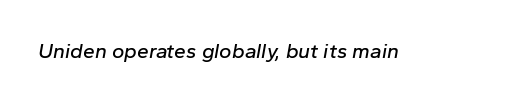
{"italic": "yes", "lean": "right", "slant_degrees": 10, "underline": "no", "letter_spacing": "normal", "letter_spacing_em": 0.0, "glyph_px": 21}
